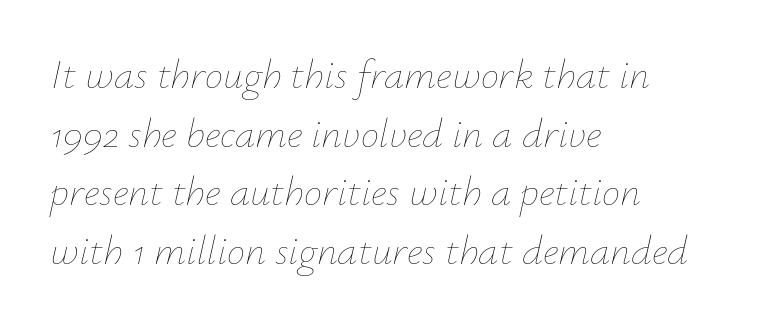
The image shows 41 px thin type, italic (leaning right); set left-aligned, normal line spacing (1.43x), normal letter spacing, not underlined; low stroke contrast and a small x-height.
